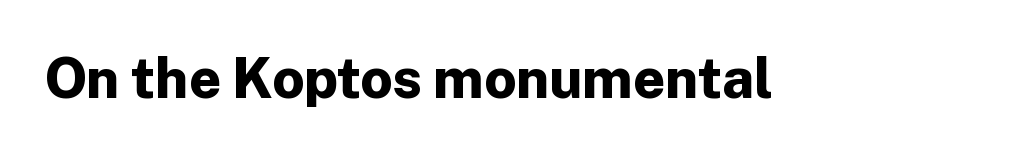
{"serif": "no", "italic": "no", "bold": "yes", "weight": "bold", "width": "normal", "stroke_contrast": "low", "x_height": "medium", "monospaced": "no", "underline": "no", "letter_spacing": "normal", "letter_spacing_em": 0.0, "glyph_px": 56}
